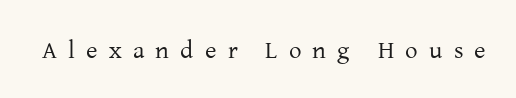
Q: Is the text bold? A: No.
Q: Is the text italic (slanted)? A: No, it is upright.
Q: Is the text underlined? A: No.
Q: Is the spacing between letters normal or unusually wide? A: Unusually wide.
